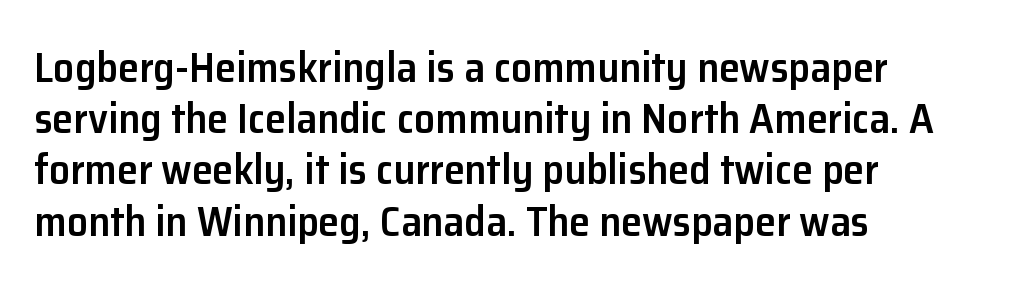
The image shows 42 px semibold sans-serif type, upright; set left-aligned, line spacing 1.22x, normal letter spacing, not underlined; low stroke contrast and a medium x-height.
